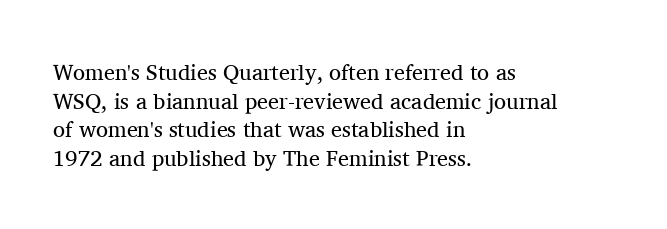
The image shows 22 px text type, upright; set left-aligned, normal line spacing (1.3x), normal letter spacing, not underlined.
